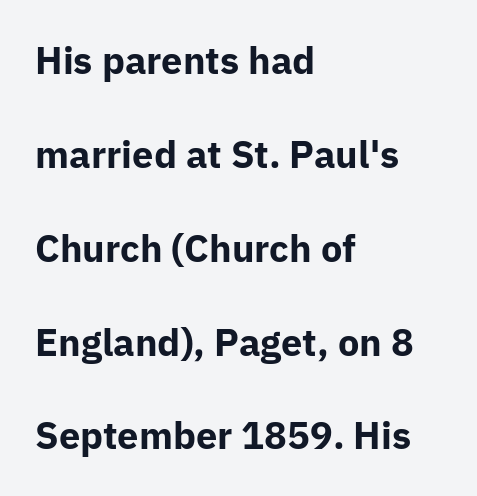
Each row of text sits above clean, open space. The passage shown stacks its lines with a broad gap. The lettering holds an erect, upright posture throughout. In terms of letterform style, serifs are entirely absent. Stroke thickness is high; the sample reads as a true bold.
